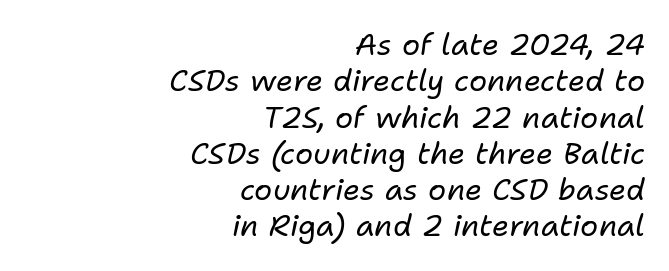
Counters stay open thanks to moderate or lighter strokes. A bare baseline throughout the passage. The letters are slanted; this is an italic face. Character widths vary here, with narrow letters taking less room than wide ones. The face used here is rendered with its standard letterfit.
